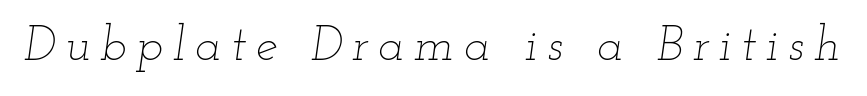
The image shows 49 px thin, wide type, italic (leaning right); set unusually wide letter spacing (+0.2 em), not underlined; low stroke contrast and a small x-height.
